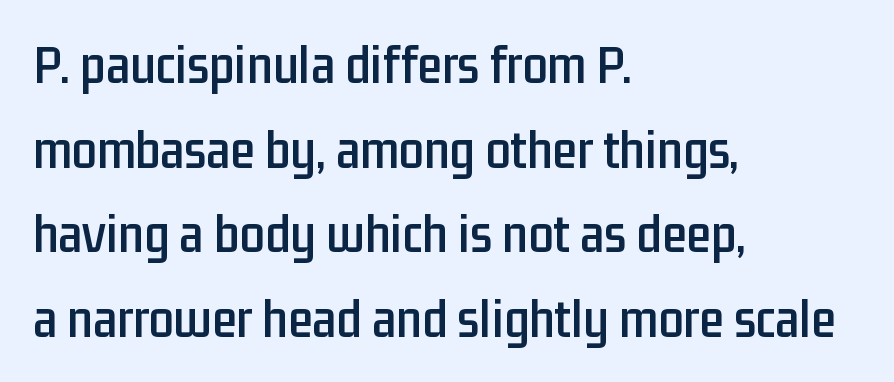
{"serif": "no", "italic": "no", "width": "condensed", "stroke_contrast": "low", "x_height": "medium", "monospaced": "no", "underline": "no", "align": "left", "line_spacing": "normal", "line_spacing_ratio": 1.51, "letter_spacing": "normal", "letter_spacing_em": 0.0, "glyph_px": 56}
